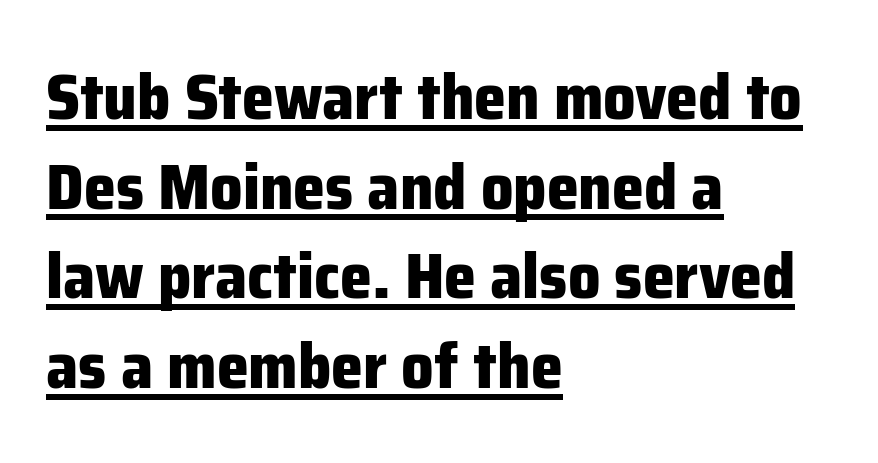
The lettering stays uniformly vertical, giving the passage a roman look. Weight check: bold — yes, fully. A rule runs beneath these lines of type. Horizontally, the lines are justified to the leading edge only.
